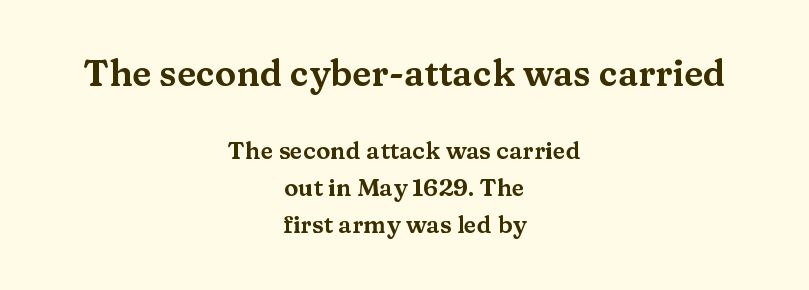
Q: Is the text italic (slanted)? A: No, it is upright.
Q: Is the typeface a serif or a sans-serif typeface? A: Serif.
Q: Is the text underlined? A: No.
Q: How is the paragraph aligned? A: Centered.
Q: Is the spacing between letters normal or unusually wide? A: Normal.
Q: Is the spacing between lines tight, normal or loose? A: Normal.
Q: Which block of text is set in a larger size, the first (top) or the second (bottom)? A: The first (top) one.
Q: Width (condensed, normal, or wide)? A: Wide.
Q: Stroke contrast? A: Medium.
Q: x-height? A: Medium.
Q: Monospaced? A: No.
